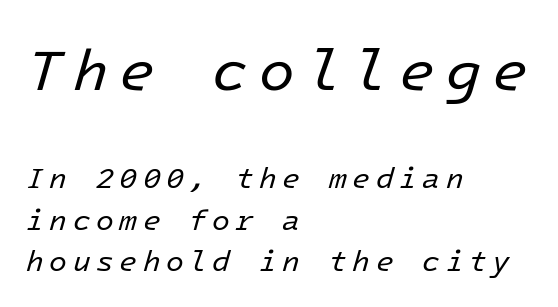
{"italic": "yes", "lean": "right", "slant_degrees": 16, "bold": "no", "weight": "regular", "width": "normal", "stroke_contrast": "low", "x_height": "medium", "underline": "no", "align": "left", "line_spacing": "normal", "line_spacing_ratio": 1.44, "larger_block": "first", "size_ratio": 2.0, "glyph_px": 58}
